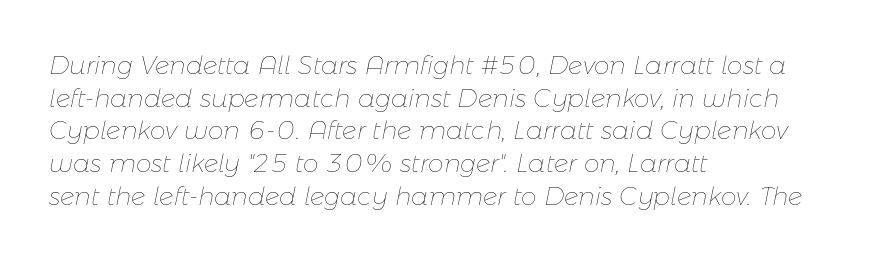
The image shows 25 px text type, italic (leaning right); set left-aligned, normal line spacing (1.31x), normal letter spacing, not underlined.
